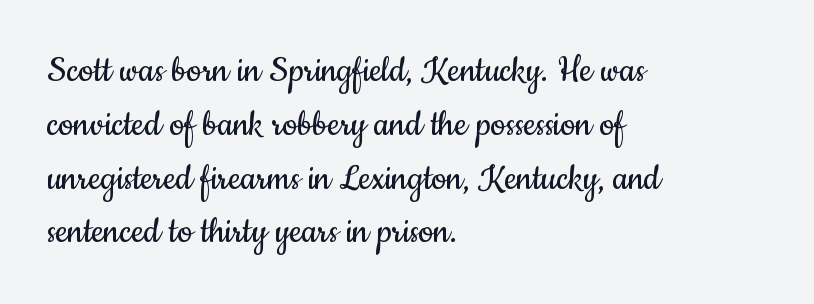
Q: Is the text bold? A: No.
Q: Is the text italic (slanted)? A: Yes.
Q: Is the typeface a serif or a sans-serif typeface? A: Sans-serif.
Q: Is the text underlined? A: No.
Q: How is the paragraph aligned? A: Left-aligned.
Q: Is the spacing between letters normal or unusually wide? A: Normal.
Q: Is the spacing between lines tight, normal or loose? A: Normal.
Q: Width (condensed, normal, or wide)? A: Condensed.
Q: Stroke contrast? A: Low.
Q: x-height? A: Small.
Q: Monospaced? A: No.
